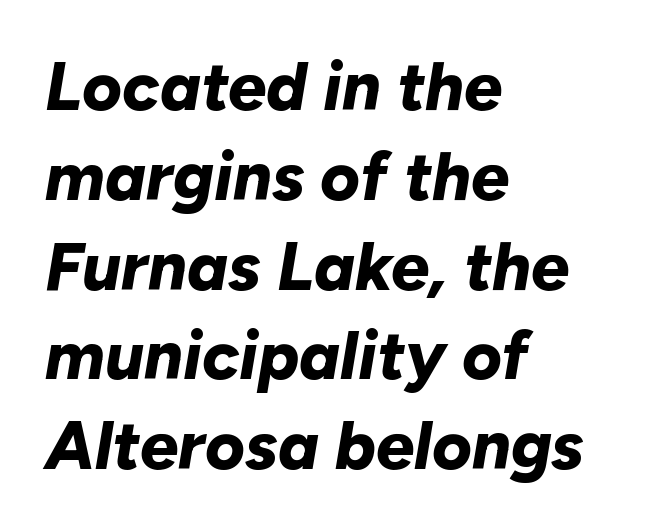
Q: Is the text bold? A: Yes.
Q: Is the text italic (slanted)? A: Yes, it leans right by about 10 degrees.
Q: Is the text underlined? A: No.
Q: How is the paragraph aligned? A: Left-aligned.
Q: Is the spacing between letters normal or unusually wide? A: Normal.
Q: Is the spacing between lines tight, normal or loose? A: Normal.
Q: Width (condensed, normal, or wide)? A: Normal.
Q: Stroke contrast? A: Low.
Q: x-height? A: Medium.
Q: Monospaced? A: No.
